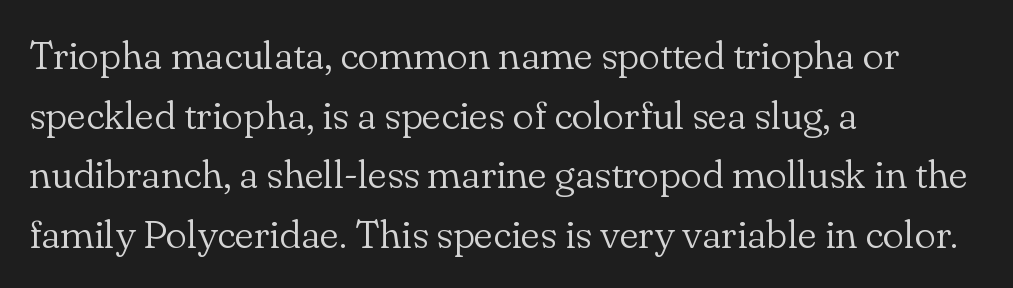
Each letter keeps its own natural width here, so spacing adapts to shape. Descender tails drop into unmarked territory. No italicization has been applied; the sample stays upright. This is not heavy type; no bold has been used.
